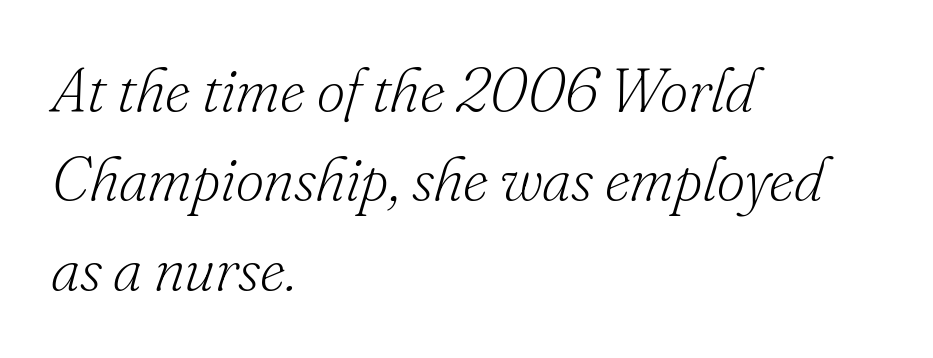
A student would call this left alignment; a typographer would say flush left, rag right. Letters rest on an invisible, unmarked baseline. Stroke terminals: seriffed. You could call the tracking neutral — neither tight nor loose. Slanted lettering throughout.
